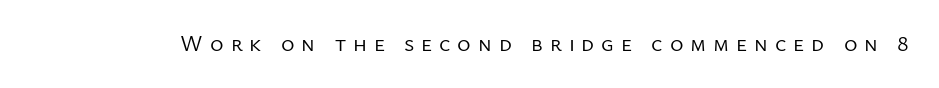
Upright lettering throughout. The type is letterspaced generously, with wide tracking. The font sits on the lighter half of the weight spectrum, regular included. The glyphs are unaccompanied by any horizontal stroke below them.
